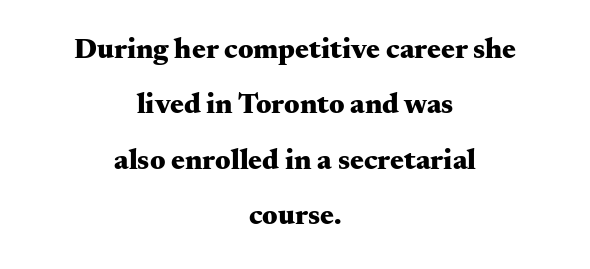
The block of text is sparse from top to bottom, with ample space between rows. Default kerning and tracking; the words read as compact shapes. Every stem runs plumb, perpendicular to the baseline. The text block is weighted toward neither margin, spreading evenly from the middle. Check under the words: just untouched page. Does the type have serifs? Yes, each stem ends in a small foot.
